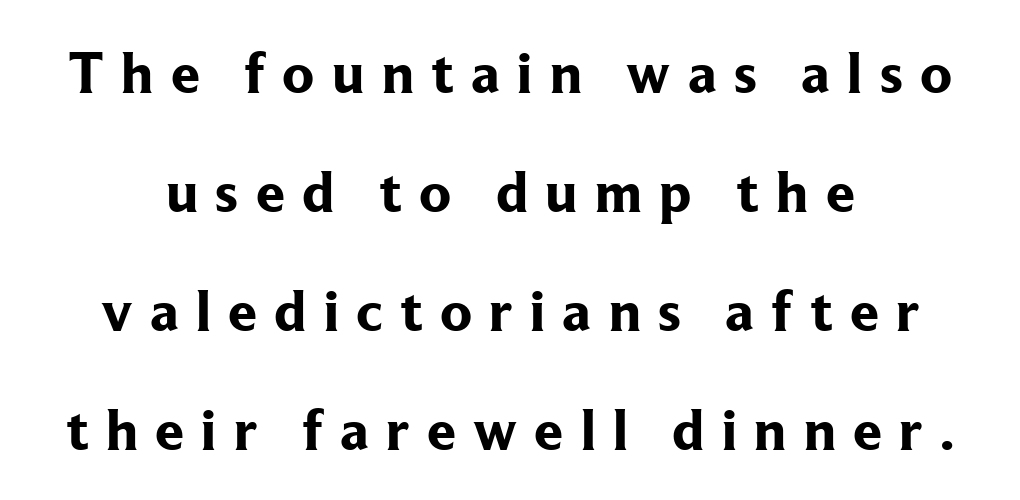
One glance says open: line gaps are wider than usual. Where is the straight margin? There isn't one; the lines are centered. Posture: straight, roman, zero tilt. This rendering employs a face with finishing strokes, i.e., a serif.
